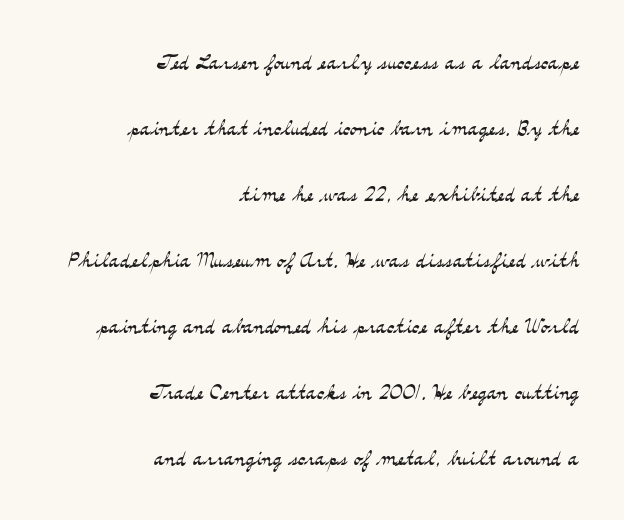
{"serif": "yes", "bold": "no", "weight": "light", "width": "wide", "stroke_contrast": "medium", "x_height": "small", "monospaced": "no", "underline": "no", "align": "right", "line_spacing": "loose", "line_spacing_ratio": 2.36, "letter_spacing": "normal", "letter_spacing_em": 0.0, "glyph_px": 28}
